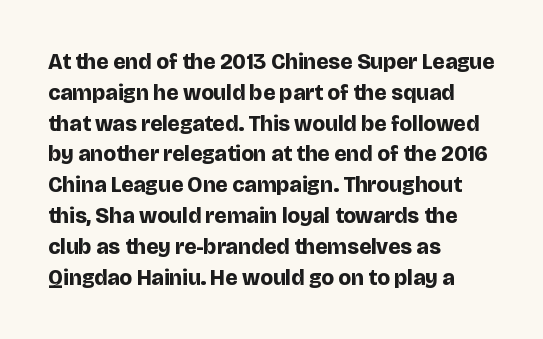
The image shows 22 px bold type, upright; set left-aligned, normal line spacing (1.4x), normal letter spacing, not underlined.
